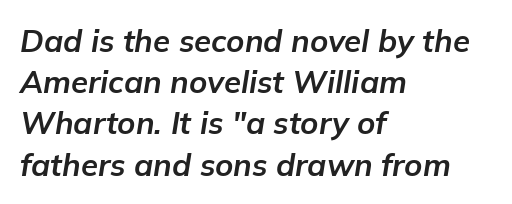
{"italic": "yes", "lean": "right", "slant_degrees": 9, "bold": "yes", "weight": "bold", "width": "normal", "stroke_contrast": "low", "x_height": "medium", "monospaced": "no", "underline": "no", "align": "left", "line_spacing": "normal", "line_spacing_ratio": 1.33, "letter_spacing": "normal", "letter_spacing_em": 0.0, "glyph_px": 31}
